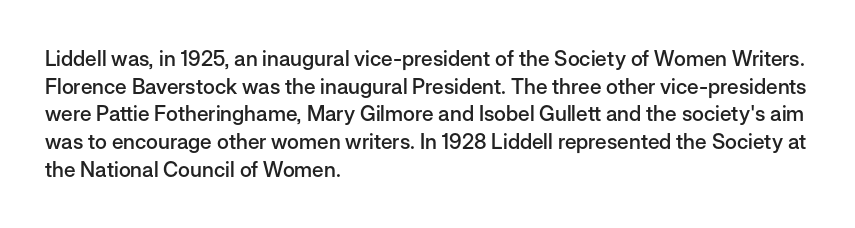
Q: Is the text bold? A: Semi-bold.
Q: Is the text italic (slanted)? A: No, it is upright.
Q: Is the text underlined? A: No.
Q: How is the paragraph aligned? A: Left-aligned.
Q: Is the spacing between letters normal or unusually wide? A: Normal.
Q: Is the spacing between lines tight, normal or loose? A: Normal.
